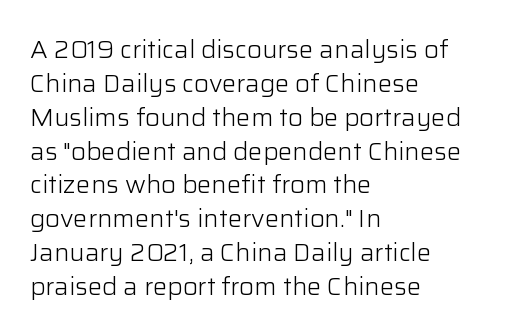
Decoration check: the copy has no underline. Teacher's note: observe the even left margin — that is flush-left alignment. Interline gaps are of average width in this sample. No chunkiness to these letters — they're not bold. These lines were composed using upright roman letters.
